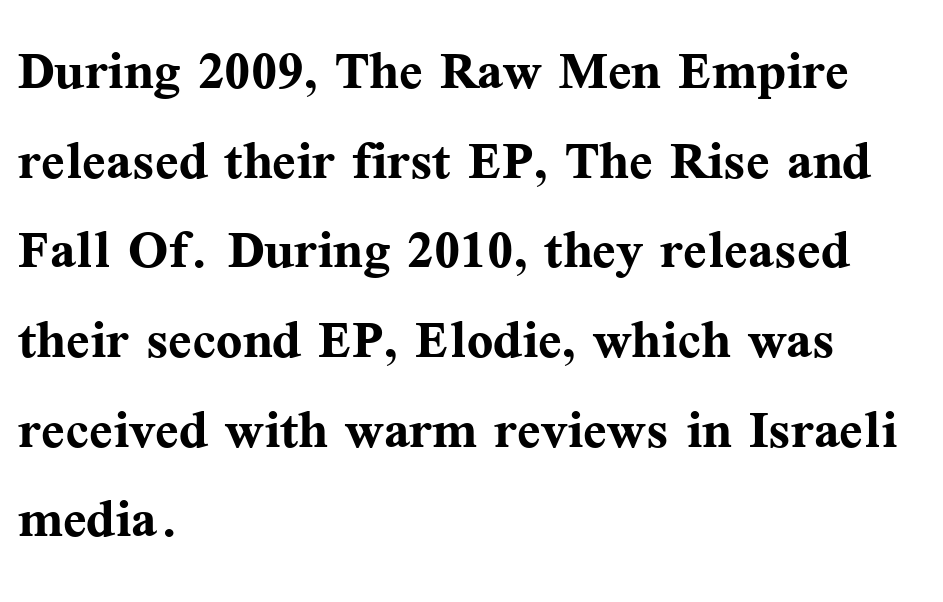
Q: Is the text bold? A: Yes.
Q: Is the text italic (slanted)? A: No, it is upright.
Q: Is the typeface a serif or a sans-serif typeface? A: Serif.
Q: Is the text underlined? A: No.
Q: How is the paragraph aligned? A: Left-aligned.
Q: Is the spacing between letters normal or unusually wide? A: Normal.
Q: Is the spacing between lines tight, normal or loose? A: Normal.
Q: Width (condensed, normal, or wide)? A: Normal.
Q: Stroke contrast? A: Medium.
Q: x-height? A: Medium.
Q: Monospaced? A: No.
